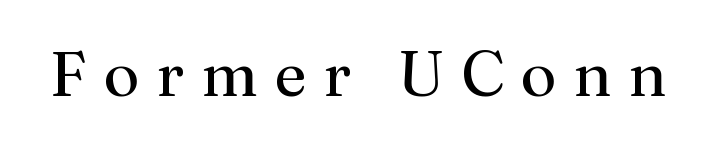
Q: Is the text bold? A: No.
Q: Is the text italic (slanted)? A: No, it is upright.
Q: Is the typeface a serif or a sans-serif typeface? A: Serif.
Q: Is the text underlined? A: No.
Q: Is the spacing between letters normal or unusually wide? A: Unusually wide.
Q: Width (condensed, normal, or wide)? A: Normal.
Q: Stroke contrast? A: Medium.
Q: x-height? A: Medium.
Q: Monospaced? A: No.
